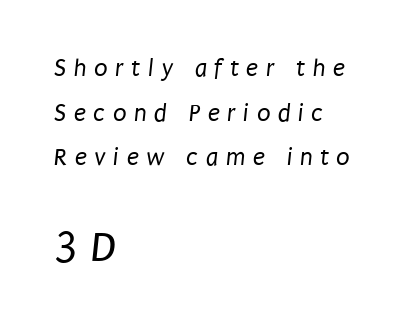
Q: Is the text bold? A: No.
Q: Is the typeface a serif or a sans-serif typeface? A: Sans-serif.
Q: Is the text underlined? A: No.
Q: How is the paragraph aligned? A: Left-aligned.
Q: Is the spacing between letters normal or unusually wide? A: Unusually wide.
Q: Which block of text is set in a larger size, the first (top) or the second (bottom)? A: The second (bottom) one.
Q: Width (condensed, normal, or wide)? A: Condensed.
Q: Stroke contrast? A: Low.
Q: x-height? A: Large.
Q: Monospaced? A: No.
